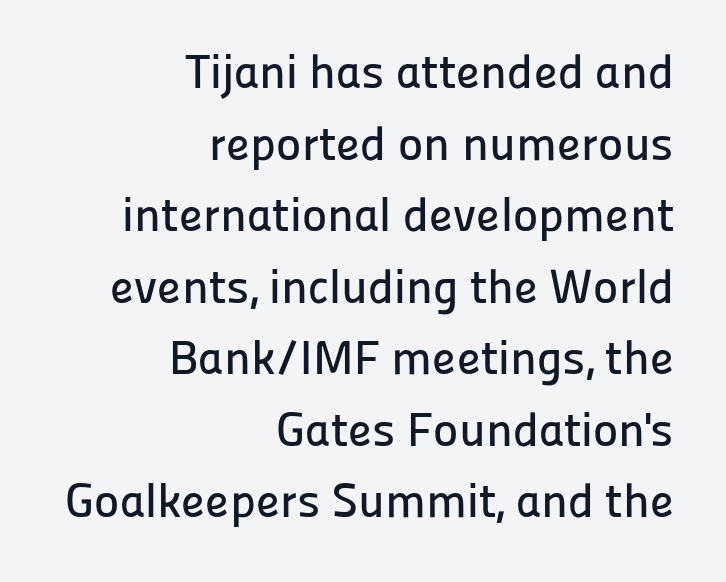
Q: Is the text italic (slanted)? A: No, it is upright.
Q: Is the typeface a serif or a sans-serif typeface? A: Sans-serif.
Q: Is the text underlined? A: No.
Q: How is the paragraph aligned? A: Right-aligned.
Q: Is the spacing between letters normal or unusually wide? A: Normal.
Q: Is the spacing between lines tight, normal or loose? A: Normal.
Q: Width (condensed, normal, or wide)? A: Normal.
Q: Stroke contrast? A: Low.
Q: x-height? A: Medium.
Q: Monospaced? A: No.
